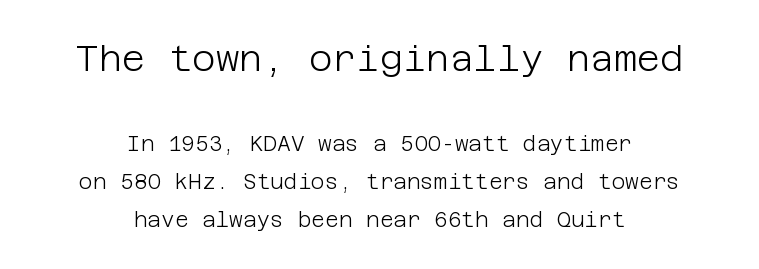
Q: Is the text bold? A: No.
Q: Is the text italic (slanted)? A: No, it is upright.
Q: Is the typeface a serif or a sans-serif typeface? A: Sans-serif.
Q: Is the text underlined? A: No.
Q: How is the paragraph aligned? A: Centered.
Q: Is the spacing between letters normal or unusually wide? A: Normal.
Q: Which block of text is set in a larger size, the first (top) or the second (bottom)? A: The first (top) one.
Q: Width (condensed, normal, or wide)? A: Normal.
Q: Stroke contrast? A: Low.
Q: x-height? A: Large.
